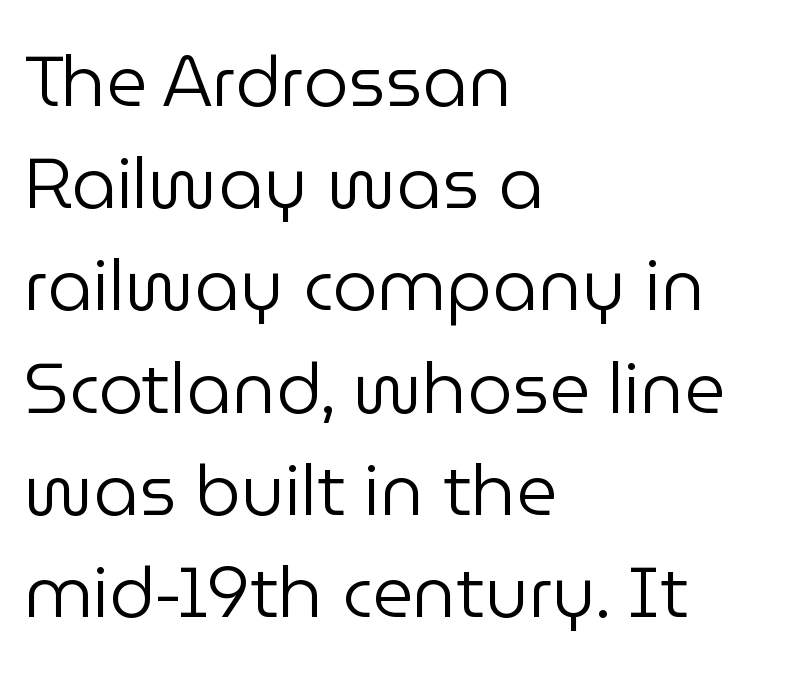
Q: Is the text bold? A: No.
Q: Is the text italic (slanted)? A: No, it is upright.
Q: Is the typeface a serif or a sans-serif typeface? A: Sans-serif.
Q: Is the text underlined? A: No.
Q: How is the paragraph aligned? A: Left-aligned.
Q: Is the spacing between letters normal or unusually wide? A: Normal.
Q: Is the spacing between lines tight, normal or loose? A: Normal.
Q: Width (condensed, normal, or wide)? A: Normal.
Q: Stroke contrast? A: Low.
Q: x-height? A: Medium.
Q: Monospaced? A: No.
